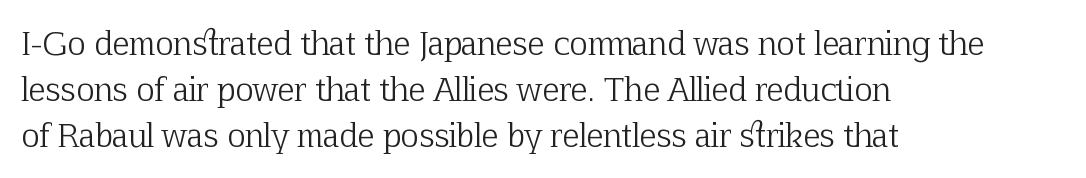
The rendering anchors every line to the left-hand side. Designer's note — italics off, roman on. The rendering keeps characters at their native spacing. What's the leading like? Ordinary, nothing unusual. These lines are rendered in a variable-pitch font.
